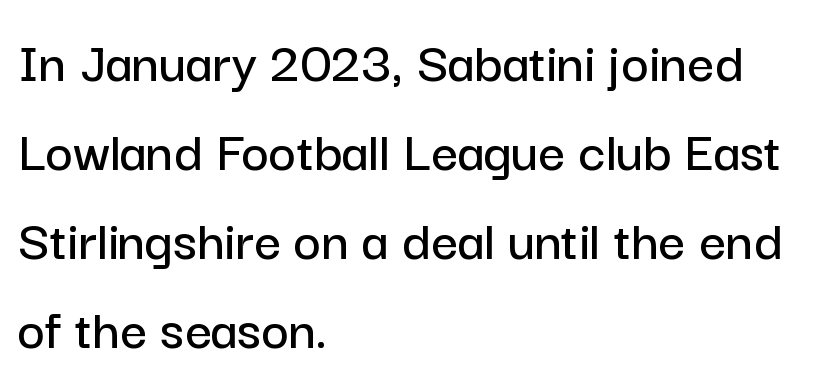
{"serif": "no", "italic": "no", "width": "normal", "stroke_contrast": "low", "x_height": "medium", "monospaced": "no", "underline": "no", "align": "left", "line_spacing": "normal", "line_spacing_ratio": 1.51, "letter_spacing": "normal", "letter_spacing_em": 0.0, "glyph_px": 59}
